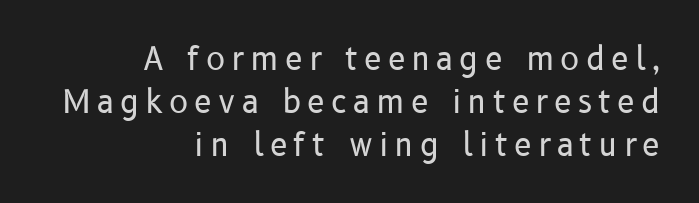
{"serif": "no", "italic": "no", "bold": "no", "weight": "regular", "width": "normal", "stroke_contrast": "low", "x_height": "medium", "monospaced": "no", "underline": "no", "align": "right", "line_spacing": "normal", "line_spacing_ratio": 1.34, "glyph_px": 32}
